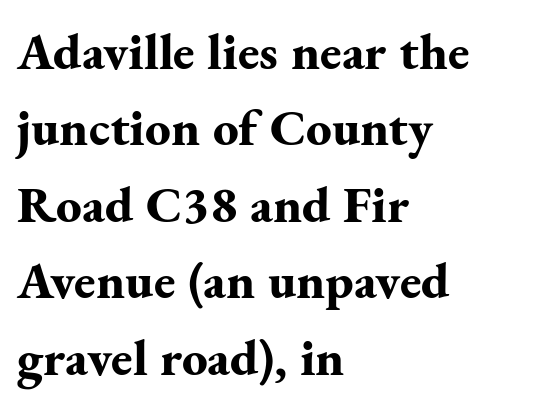
{"serif": "yes", "italic": "no", "bold": "yes", "weight": "bold", "width": "normal", "stroke_contrast": "medium", "x_height": "small", "monospaced": "no", "underline": "no", "align": "left", "line_spacing": "normal", "line_spacing_ratio": 1.5, "letter_spacing": "normal", "letter_spacing_em": 0.0, "glyph_px": 51}
